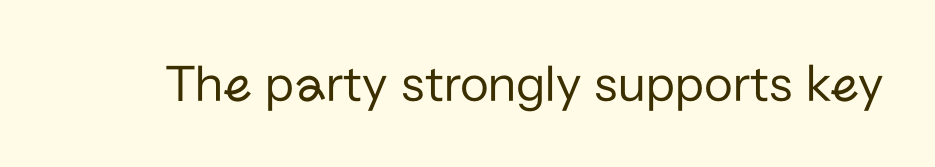
{"serif": "no", "italic": "no", "bold": "no", "weight": "regular", "width": "normal", "stroke_contrast": "low", "x_height": "medium", "monospaced": "no", "underline": "no", "letter_spacing": "normal", "letter_spacing_em": 0.0, "glyph_px": 53}
